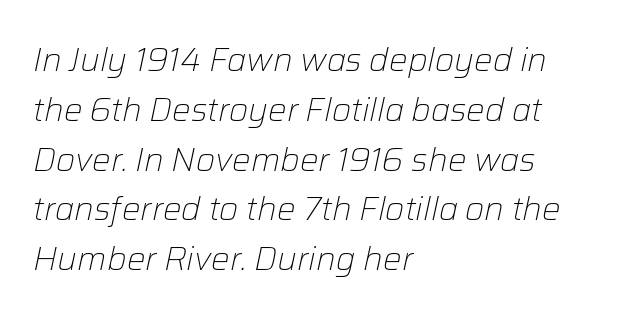
Q: Is the text bold? A: No.
Q: Is the text italic (slanted)? A: Yes, it leans right by about 12 degrees.
Q: Is the text underlined? A: No.
Q: How is the paragraph aligned? A: Left-aligned.
Q: Is the spacing between letters normal or unusually wide? A: Normal.
Q: Is the spacing between lines tight, normal or loose? A: Normal.
Q: Width (condensed, normal, or wide)? A: Normal.
Q: Stroke contrast? A: Low.
Q: x-height? A: Medium.
Q: Monospaced? A: No.
